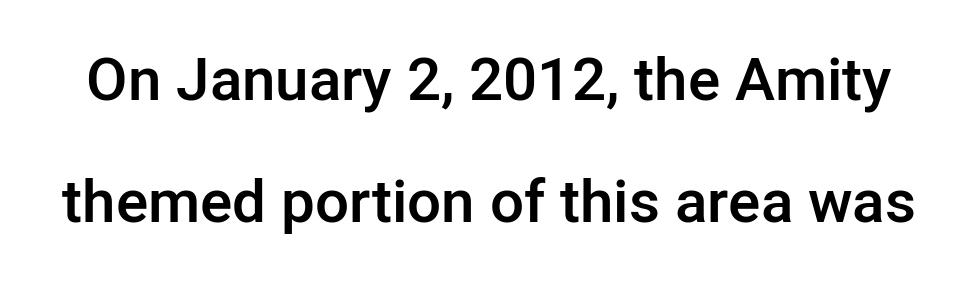
{"serif": "no", "italic": "no", "bold": "semi", "weight": "semibold", "width": "normal", "stroke_contrast": "low", "x_height": "medium", "monospaced": "no", "underline": "no", "line_spacing": "loose", "line_spacing_ratio": 2.03, "letter_spacing": "normal", "letter_spacing_em": 0.0, "glyph_px": 60}
